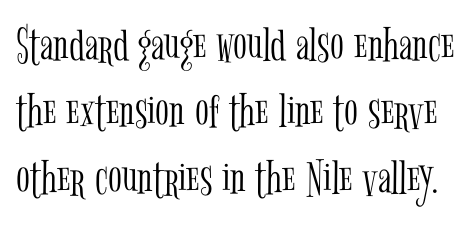
Q: Is the text bold? A: No.
Q: Is the text italic (slanted)? A: No, it is upright.
Q: Is the typeface a serif or a sans-serif typeface? A: Serif.
Q: Is the text underlined? A: No.
Q: Is the spacing between letters normal or unusually wide? A: Normal.
Q: Is the spacing between lines tight, normal or loose? A: Normal.
Q: Width (condensed, normal, or wide)? A: Condensed.
Q: Stroke contrast? A: Low.
Q: x-height? A: Medium.
Q: Monospaced? A: No.
